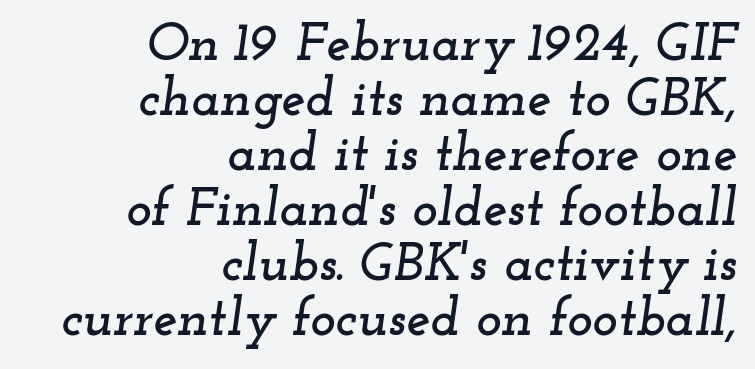
Note the varied advance widths — an 'i' is clearly narrower than an 'm'. The lettering tilts uniformly, giving the passage an italic look. The rag falls on the left side of this text block. Type style note: has serifs. Notice how descenders almost collide with the ascenders below — that's tight leading. Clear beneath every line of the passage.
